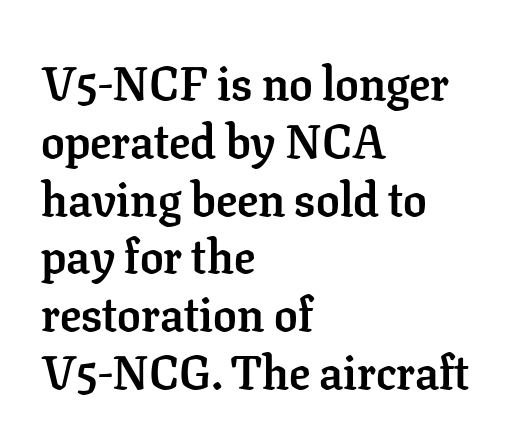
The image shows 47 px semibold serif type, upright; set left-aligned, line spacing 1.23x, normal letter spacing, not underlined; low stroke contrast and a medium x-height.
